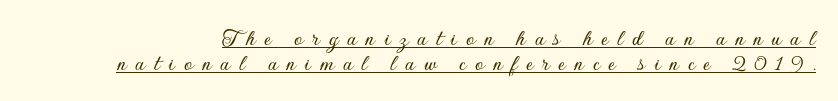
Q: Is the text italic (slanted)? A: Yes.
Q: Is the text underlined? A: Yes.
Q: Is the spacing between letters normal or unusually wide? A: Unusually wide.
Q: Is the spacing between lines tight, normal or loose? A: Tight.
